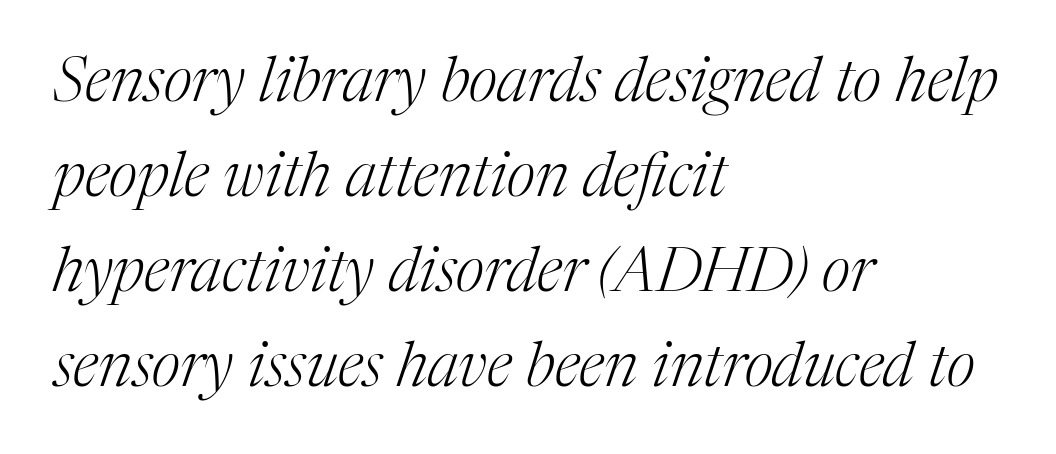
Q: Is the text bold? A: No.
Q: Is the text italic (slanted)? A: Yes, it leans right by about 17 degrees.
Q: Is the typeface a serif or a sans-serif typeface? A: Serif.
Q: Is the text underlined? A: No.
Q: How is the paragraph aligned? A: Left-aligned.
Q: Is the spacing between letters normal or unusually wide? A: Normal.
Q: Is the spacing between lines tight, normal or loose? A: Normal.
Q: Width (condensed, normal, or wide)? A: Normal.
Q: Stroke contrast? A: Medium.
Q: x-height? A: Medium.
Q: Monospaced? A: No.
